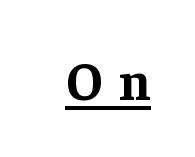
The image shows 52 px bold serif type, upright; set unusually wide letter spacing (+0.31 em), underlined; low stroke contrast and a medium x-height.
